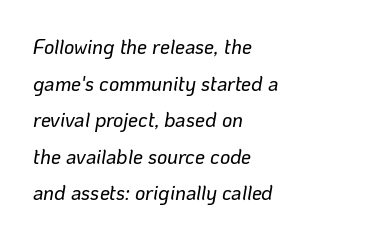
{"italic": "yes", "lean": "right", "slant_degrees": 10, "underline": "no", "align": "left", "line_spacing_ratio": 1.83, "letter_spacing": "normal", "letter_spacing_em": 0.0, "glyph_px": 20}
